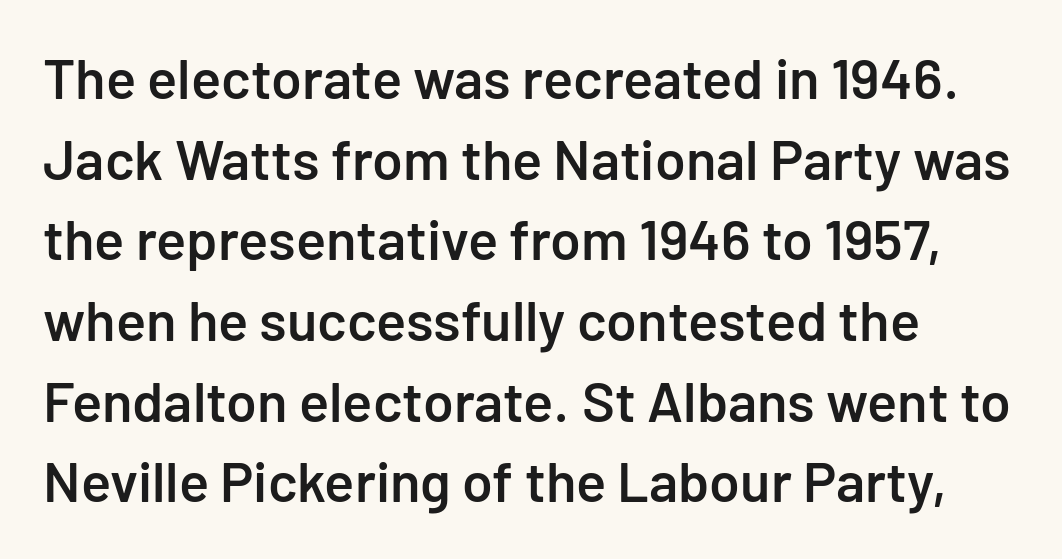
Q: Is the text bold? A: Semi-bold.
Q: Is the text italic (slanted)? A: No, it is upright.
Q: Is the typeface a serif or a sans-serif typeface? A: Sans-serif.
Q: Is the text underlined? A: No.
Q: How is the paragraph aligned? A: Left-aligned.
Q: Is the spacing between letters normal or unusually wide? A: Normal.
Q: Is the spacing between lines tight, normal or loose? A: Normal.
Q: Width (condensed, normal, or wide)? A: Normal.
Q: Stroke contrast? A: Low.
Q: x-height? A: Medium.
Q: Monospaced? A: No.
